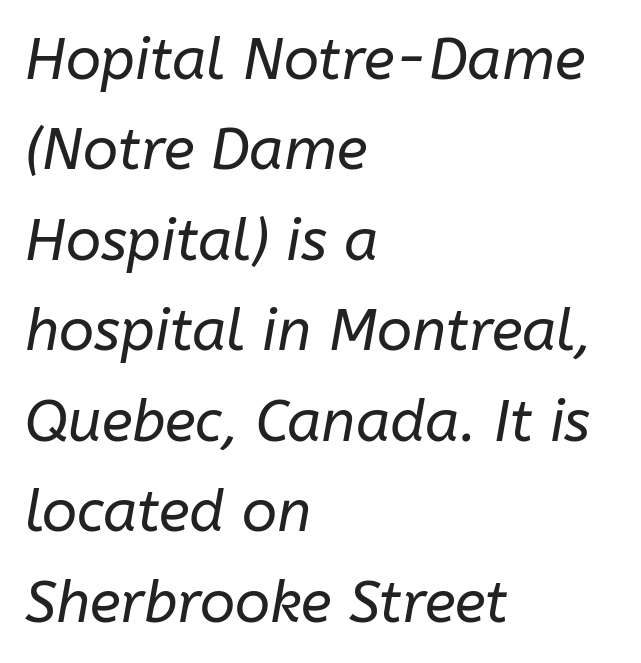
Q: Is the text bold? A: No.
Q: Is the text italic (slanted)? A: Yes, it leans right by about 10 degrees.
Q: Is the text underlined? A: No.
Q: How is the paragraph aligned? A: Left-aligned.
Q: Is the spacing between letters normal or unusually wide? A: Normal.
Q: Is the spacing between lines tight, normal or loose? A: Normal.
Q: Width (condensed, normal, or wide)? A: Normal.
Q: Stroke contrast? A: Low.
Q: x-height? A: Medium.
Q: Monospaced? A: No.
